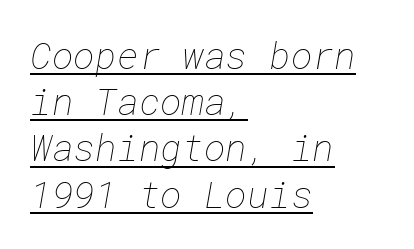
{"bold": "no", "weight": "thin", "width": "normal", "stroke_contrast": "low", "x_height": "medium", "underline": "yes", "align": "left", "line_spacing": "normal", "line_spacing_ratio": 1.25, "letter_spacing": "normal", "letter_spacing_em": 0.0, "glyph_px": 37}
